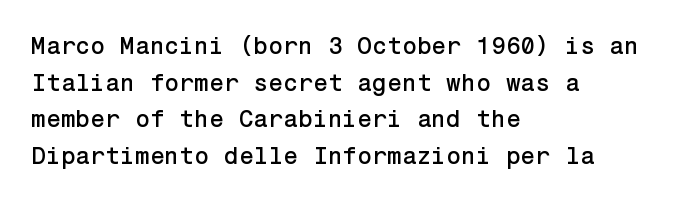
Q: Is the text italic (slanted)? A: No, it is upright.
Q: Is the text underlined? A: No.
Q: How is the paragraph aligned? A: Left-aligned.
Q: Is the spacing between letters normal or unusually wide? A: Normal.
Q: Is the spacing between lines tight, normal or loose? A: Normal.
